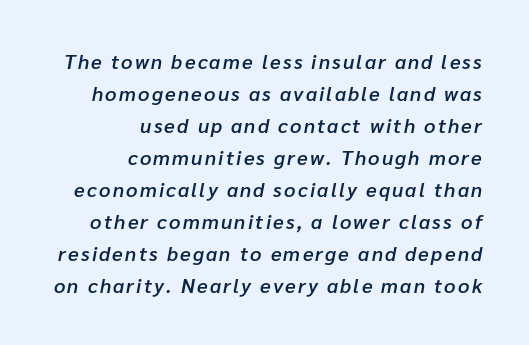
The letters are slanted; this is an italic face. Typesetter's note: demi weight, one step under bold. Anything drawn beneath the words? Only blank space. This sample keeps an unexceptional amount of space between lines. Alignment: flush right.
